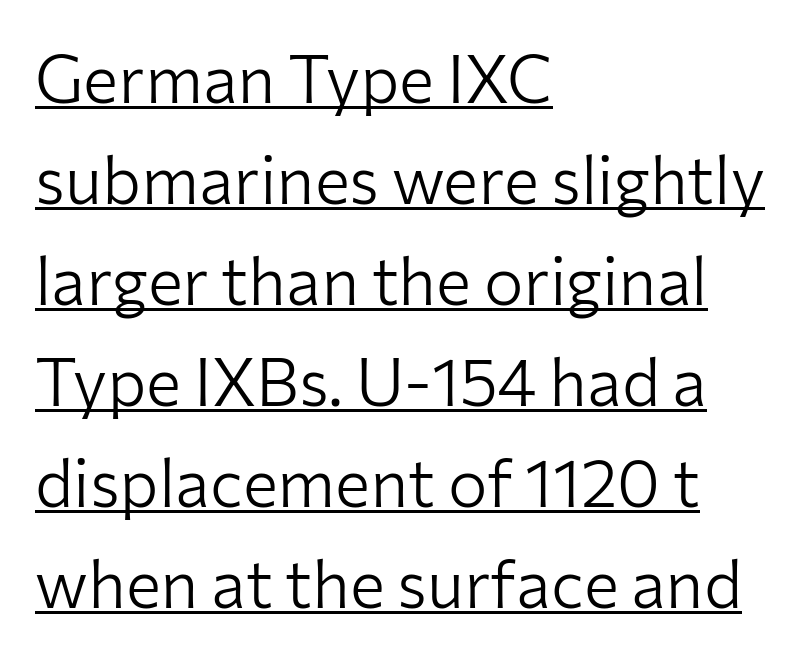
The image shows 66 px light sans-serif type, upright; set left-aligned, normal line spacing (1.53x), normal letter spacing, underlined; low stroke contrast and a medium x-height.
